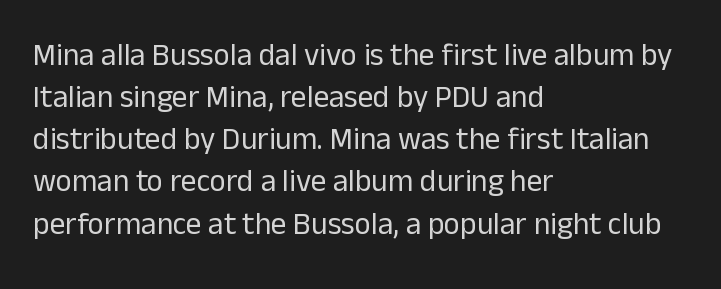
Q: Is the text bold? A: No.
Q: Is the text italic (slanted)? A: No, it is upright.
Q: Is the typeface a serif or a sans-serif typeface? A: Sans-serif.
Q: Is the text underlined? A: No.
Q: How is the paragraph aligned? A: Left-aligned.
Q: Is the spacing between letters normal or unusually wide? A: Normal.
Q: Is the spacing between lines tight, normal or loose? A: Normal.
Q: Width (condensed, normal, or wide)? A: Normal.
Q: Stroke contrast? A: Low.
Q: x-height? A: Medium.
Q: Monospaced? A: No.
